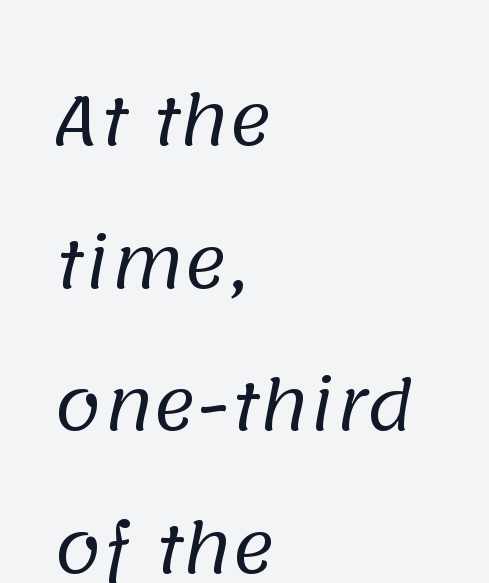
The image shows 67 px regular-weight sans-serif type; set left-aligned, loose line spacing (2.13x), normal letter spacing, not underlined; low stroke contrast and a large x-height.
